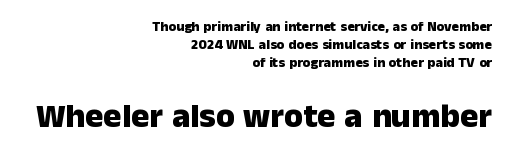
Q: Is the text bold? A: Yes.
Q: Is the text italic (slanted)? A: No, it is upright.
Q: Is the typeface a serif or a sans-serif typeface? A: Sans-serif.
Q: Is the text underlined? A: No.
Q: How is the paragraph aligned? A: Right-aligned.
Q: Is the spacing between letters normal or unusually wide? A: Normal.
Q: Is the spacing between lines tight, normal or loose? A: Normal.
Q: Which block of text is set in a larger size, the first (top) or the second (bottom)? A: The second (bottom) one.
Q: Width (condensed, normal, or wide)? A: Normal.
Q: Stroke contrast? A: Low.
Q: x-height? A: Medium.
Q: Monospaced? A: No.
